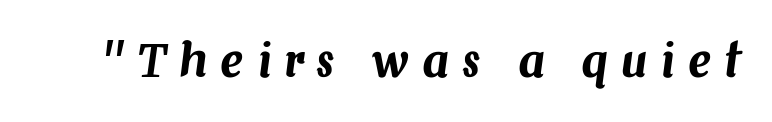
The image shows 45 px text type, italic (leaning right); set unusually wide letter spacing (+0.29 em), not underlined; medium stroke contrast and a medium x-height.
